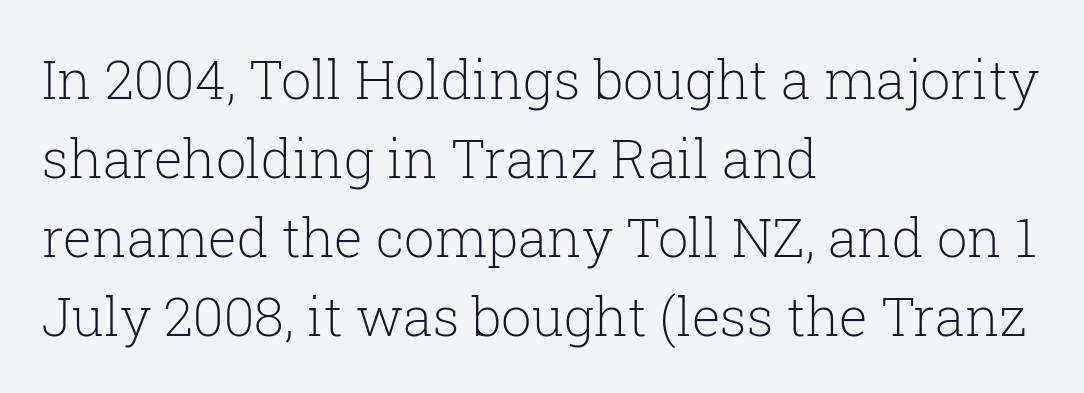
The image shows 54 px light serif type, upright; set left-aligned, normal line spacing (1.46x), normal letter spacing, not underlined; low stroke contrast and a medium x-height.
